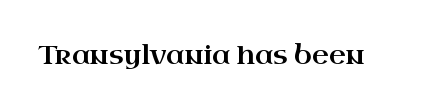
Q: Is the text italic (slanted)? A: No, it is upright.
Q: Is the text underlined? A: No.
Q: Is the spacing between letters normal or unusually wide? A: Normal.
